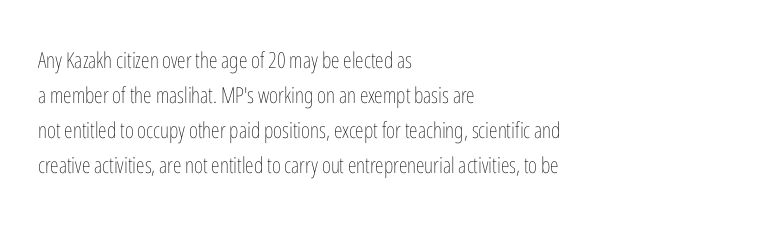
{"italic": "no", "bold": "no", "underline": "no", "align": "left", "line_spacing": "normal", "line_spacing_ratio": 1.59, "letter_spacing": "normal", "letter_spacing_em": 0.0, "glyph_px": 22}
